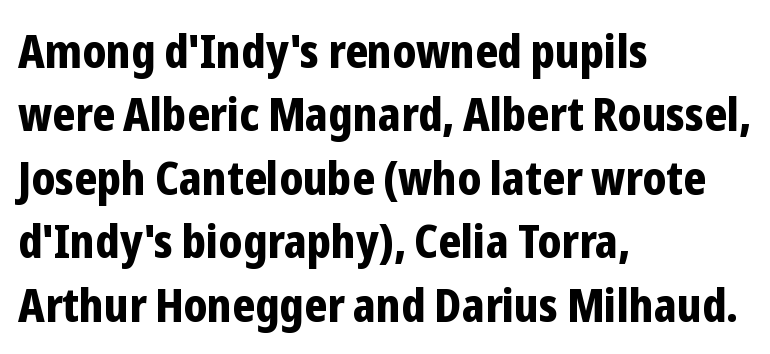
{"serif": "no", "italic": "no", "bold": "yes", "weight": "bold", "width": "condensed", "stroke_contrast": "low", "x_height": "medium", "monospaced": "no", "underline": "no", "align": "left", "line_spacing": "normal", "line_spacing_ratio": 1.38, "letter_spacing": "normal", "letter_spacing_em": 0.0, "glyph_px": 46}
